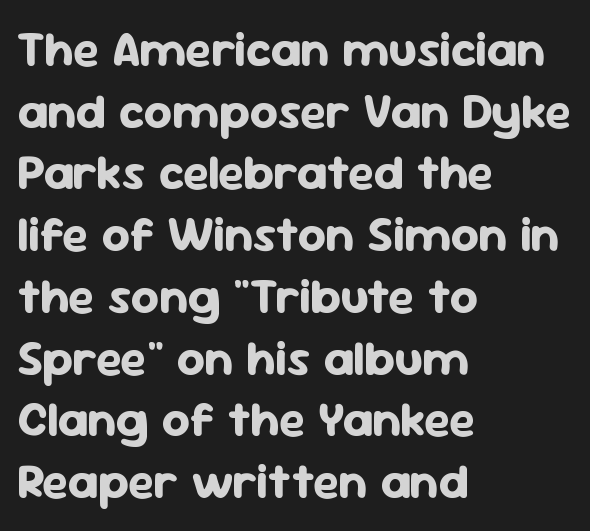
{"serif": "no", "italic": "no", "bold": "yes", "weight": "bold", "width": "normal", "stroke_contrast": "low", "x_height": "medium", "monospaced": "no", "underline": "no", "align": "left", "line_spacing": "normal", "line_spacing_ratio": 1.26, "letter_spacing": "normal", "letter_spacing_em": 0.0, "glyph_px": 49}
